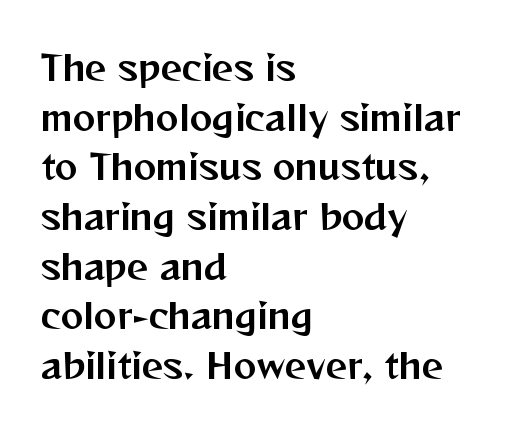
Q: Is the text italic (slanted)? A: No, it is upright.
Q: Is the typeface a serif or a sans-serif typeface? A: Sans-serif.
Q: Is the text underlined? A: No.
Q: How is the paragraph aligned? A: Left-aligned.
Q: Is the spacing between letters normal or unusually wide? A: Normal.
Q: Is the spacing between lines tight, normal or loose? A: Normal.
Q: Width (condensed, normal, or wide)? A: Normal.
Q: Stroke contrast? A: Medium.
Q: x-height? A: Medium.
Q: Monospaced? A: No.
